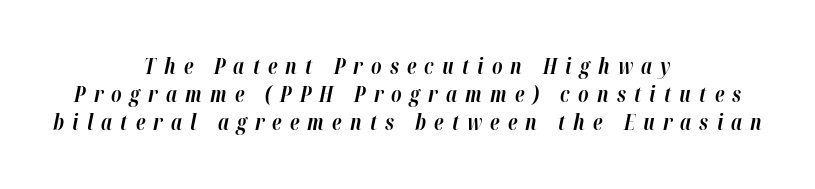
Q: Is the text bold? A: Yes.
Q: Is the text italic (slanted)? A: Yes, it leans right by about 12 degrees.
Q: Is the text underlined? A: No.
Q: How is the paragraph aligned? A: Centered.
Q: Is the spacing between letters normal or unusually wide? A: Unusually wide.
Q: Is the spacing between lines tight, normal or loose? A: Normal.
